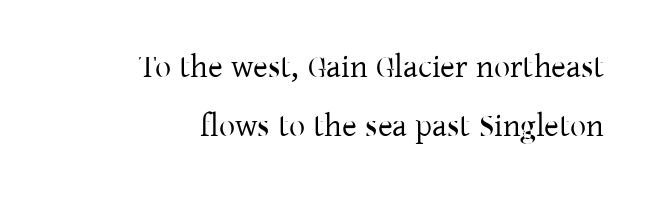
The image shows 32 px regular-weight serif type, upright; set right-aligned, line spacing 1.85x, normal letter spacing, not underlined; low stroke contrast and a medium x-height.
